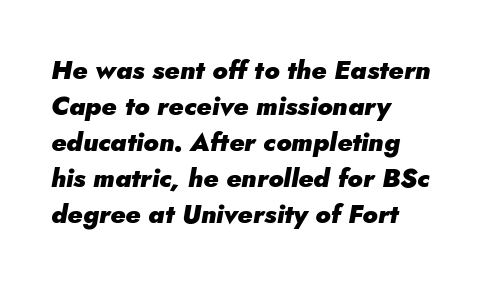
Emphasis-style slanted type is in use. Lines of text with bare space underneath. Words appear dense and cohesive because spacing is normal. Is there much room between lines? A standard amount, neither cramped nor airy. I'd describe the lettering as bold — thick and assertive. One-word summary of the alignment: left.
